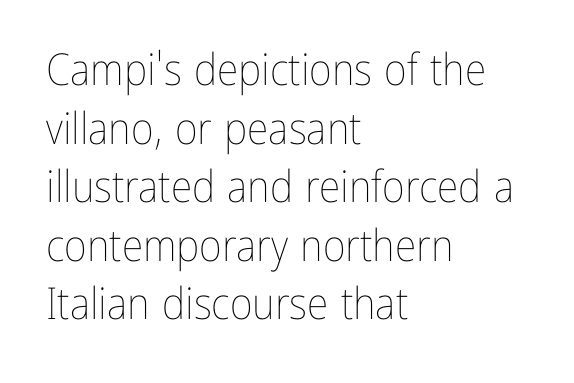
{"italic": "no", "bold": "no", "weight": "thin", "width": "condensed", "stroke_contrast": "low", "x_height": "medium", "monospaced": "no", "underline": "no", "align": "left", "line_spacing": "normal", "line_spacing_ratio": 1.33, "letter_spacing": "normal", "letter_spacing_em": 0.0, "glyph_px": 44}
